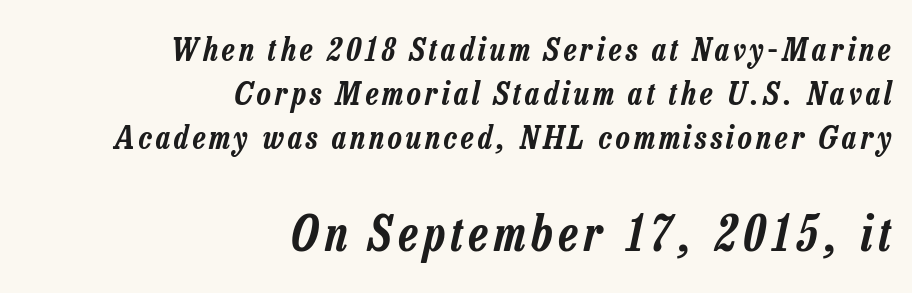
{"italic": "yes", "lean": "right", "slant_degrees": 13, "width": "condensed", "stroke_contrast": "low", "x_height": "medium", "monospaced": "no", "underline": "no", "align": "right", "line_spacing": "normal", "line_spacing_ratio": 1.37, "larger_block": "second", "size_ratio": 1.5, "glyph_px": 48}
